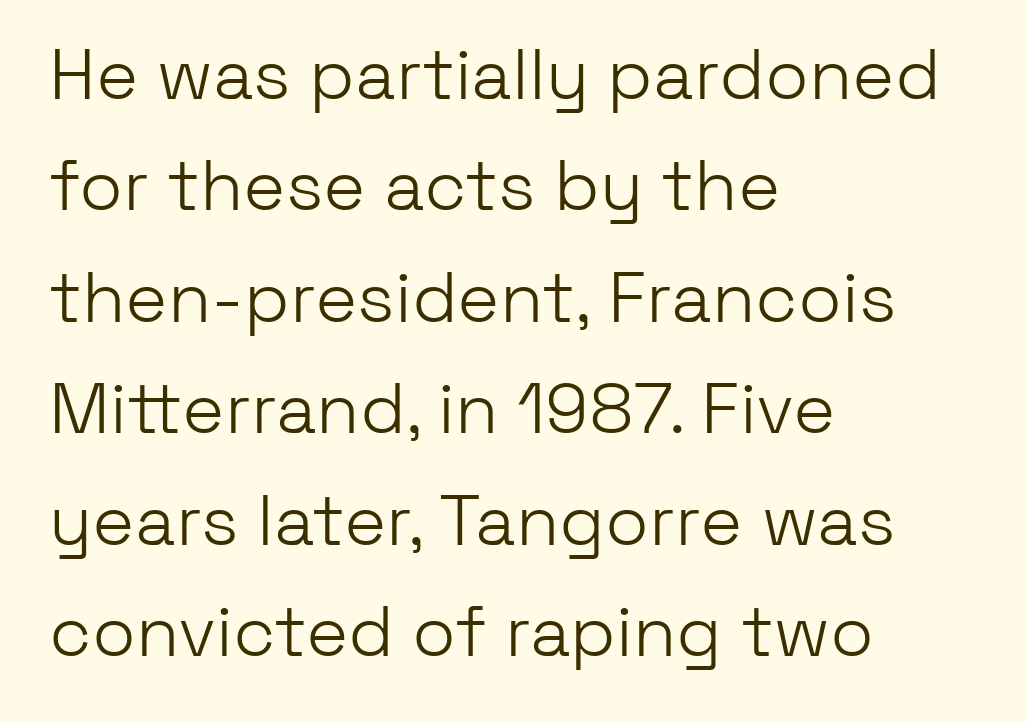
The image shows 71 px light sans-serif type, upright; set left-aligned, normal line spacing (1.57x), normal letter spacing, not underlined; low stroke contrast and a medium x-height.
